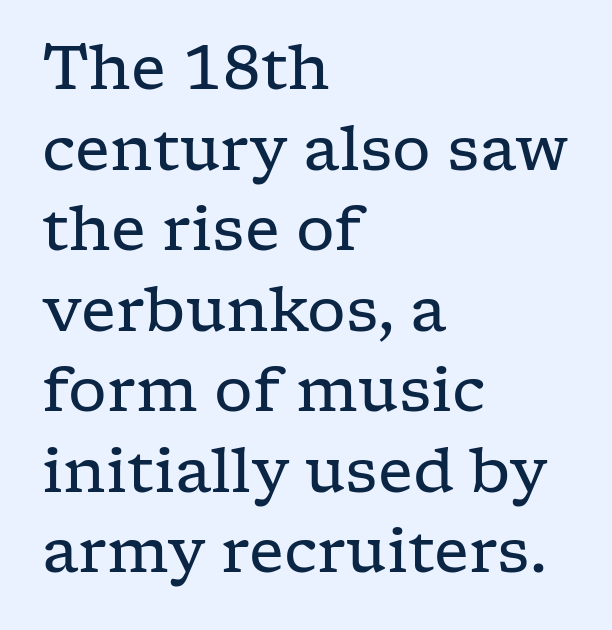
The image shows 61 px regular-weight, wide serif type, upright; set left-aligned, normal line spacing (1.32x), normal letter spacing, not underlined; low stroke contrast and a medium x-height.
